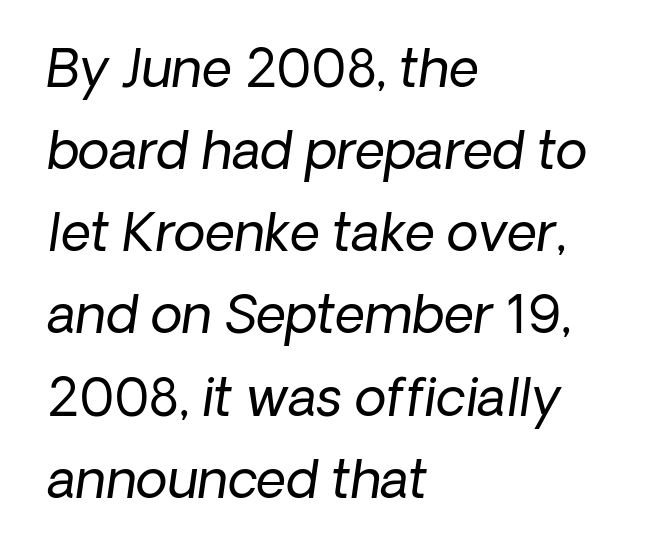
Nothing heavy about these letters — not bold at all. The rag falls on the right side of this text block. Proportional: the letters do not fall into vertical columns. Here the glyphs are tracked normally, forming tight word shapes.
